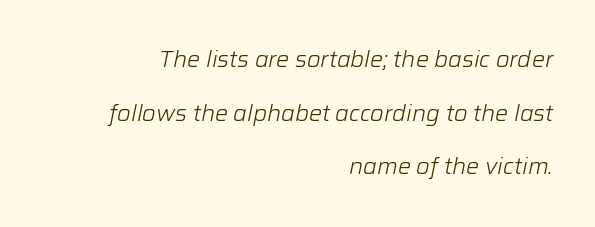
Q: Is the text bold? A: No.
Q: Is the text italic (slanted)? A: Yes, it leans right by about 12 degrees.
Q: Is the text underlined? A: No.
Q: How is the paragraph aligned? A: Right-aligned.
Q: Is the spacing between letters normal or unusually wide? A: Normal.
Q: Is the spacing between lines tight, normal or loose? A: Loose.
